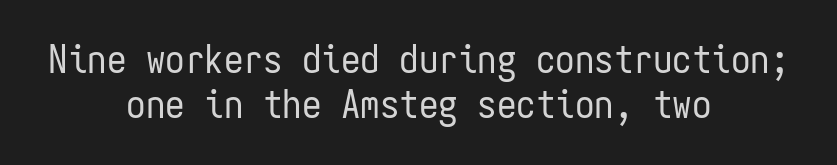
The image shows 39 px regular-weight, condensed sans-serif type, upright, monospaced; set centered, tight line spacing (1.15x), normal letter spacing, not underlined; low stroke contrast and a medium x-height.
